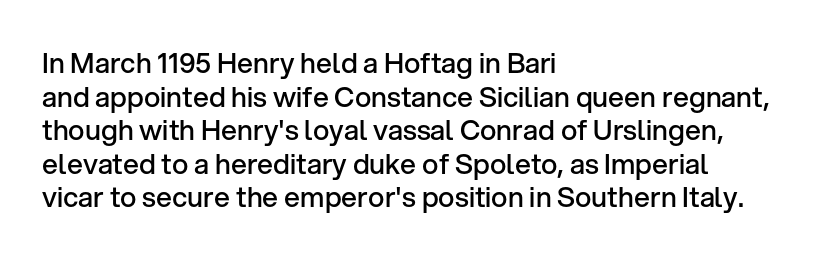
Q: Is the text bold? A: Semi-bold.
Q: Is the text italic (slanted)? A: No, it is upright.
Q: Is the typeface a serif or a sans-serif typeface? A: Sans-serif.
Q: Is the text underlined? A: No.
Q: How is the paragraph aligned? A: Left-aligned.
Q: Is the spacing between letters normal or unusually wide? A: Normal.
Q: Width (condensed, normal, or wide)? A: Normal.
Q: Stroke contrast? A: Low.
Q: x-height? A: Medium.
Q: Monospaced? A: No.
